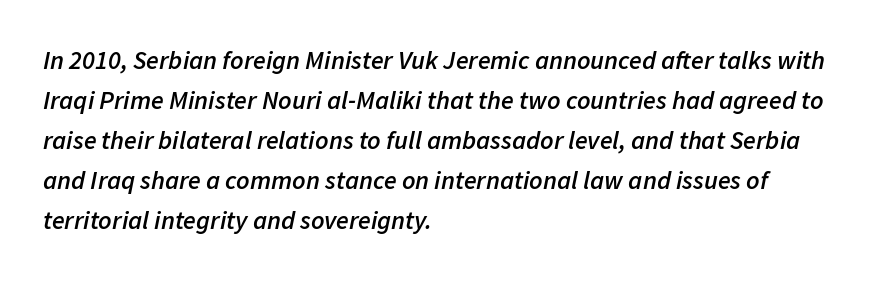
The area under the type is left untouched. Every character sits at an angle, as italics do. All the whitespace from short lines collects on the right. Honestly, the row spacing looks completely unremarkable.
